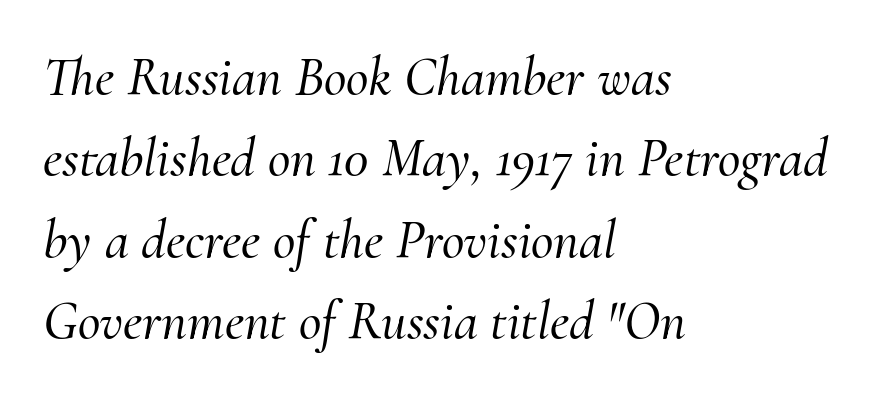
{"serif": "yes", "italic": "yes", "lean": "right", "slant_degrees": 10, "width": "normal", "stroke_contrast": "medium", "x_height": "small", "monospaced": "no", "underline": "no", "align": "left", "line_spacing": "normal", "line_spacing_ratio": 1.48, "letter_spacing": "normal", "letter_spacing_em": 0.0, "glyph_px": 55}
